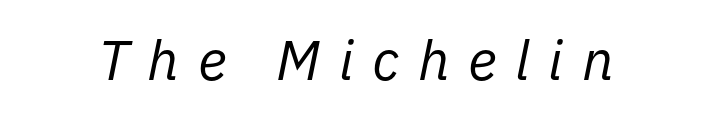
Varying glyph widths throughout — classic text-font behaviour. Underlining? Definitely not there. Caption: expanded tracking, letters set apart. The cut favours lightness, reaching ordinary text weight at its darkest.
